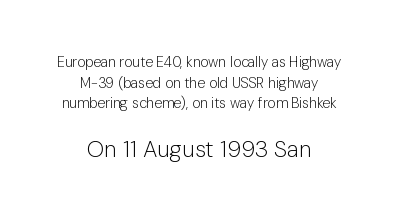
{"italic": "no", "bold": "no", "underline": "no", "align": "center", "line_spacing": "normal", "line_spacing_ratio": 1.48, "letter_spacing": "normal", "letter_spacing_em": 0.0, "larger_block": "second", "size_ratio": 1.64, "glyph_px": 23}
